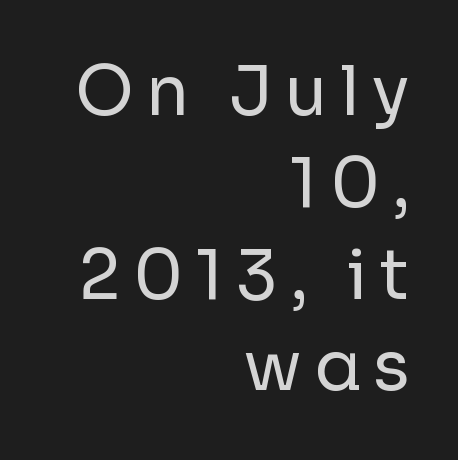
The image shows 68 px regular-weight sans-serif type, upright; set right-aligned, normal line spacing (1.35x), not underlined; low stroke contrast and a medium x-height.
